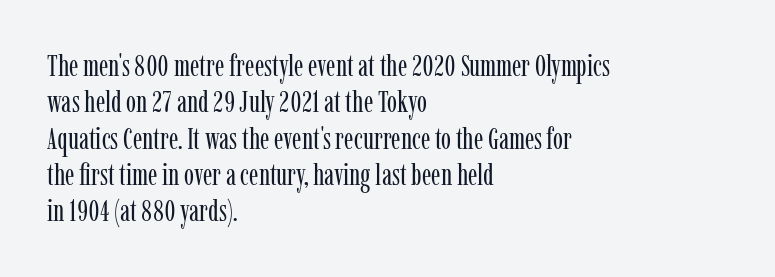
Spacing between characters is what you'd get straight out of the box. A typesetter would call this proportional, since set widths differ per character. Letters rest on an invisible, unmarked baseline. The paragraph has a hard left edge and a soft right edge.
